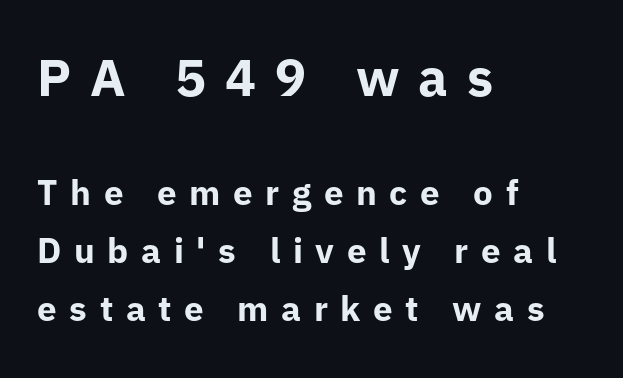
{"serif": "no", "italic": "no", "bold": "yes", "weight": "bold", "width": "normal", "stroke_contrast": "low", "x_height": "medium", "monospaced": "no", "underline": "no", "align": "left", "line_spacing": "normal", "line_spacing_ratio": 1.66, "letter_spacing": "wide", "letter_spacing_em": 0.36, "larger_block": "first", "size_ratio": 1.49, "glyph_px": 52}
